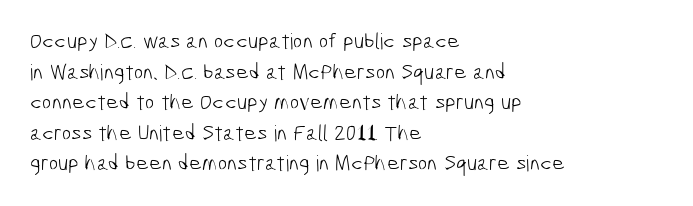
The letters sit at their default tracking, neither squeezed nor spread. Check under the words: just untouched page. The characters are drawn with everyday or finer stroke widths. A typesetter would call this leading conventional body-copy spacing.
